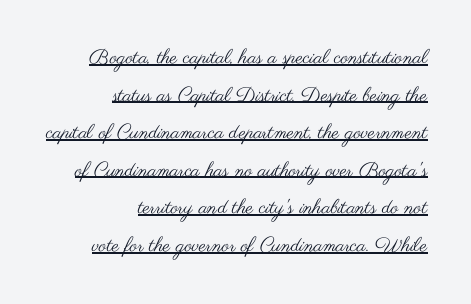
Q: Is the text bold? A: No.
Q: Is the text italic (slanted)? A: Yes.
Q: Is the text underlined? A: Yes.
Q: How is the paragraph aligned? A: Right-aligned.
Q: Is the spacing between letters normal or unusually wide? A: Normal.
